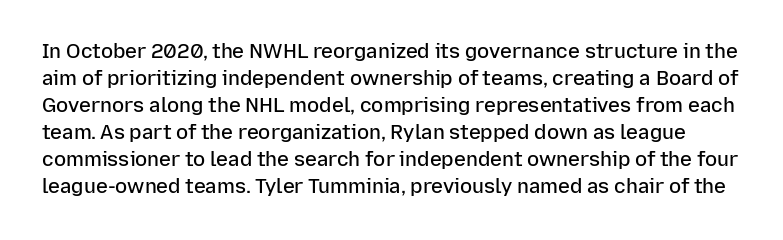
The characters look somewhat weighty, a semibold short of true bold. Every character sits straight up, as roman type does. Underlining? Definitely not there. Honestly, the letter spacing is just normal — you wouldn't notice it.
